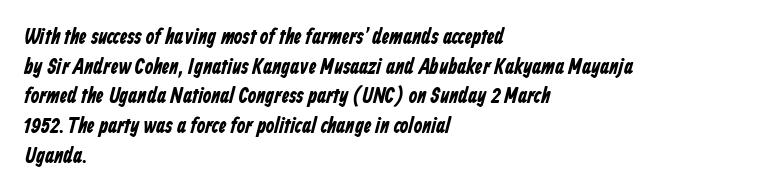
Q: Is the text bold? A: Yes.
Q: Is the text underlined? A: No.
Q: How is the paragraph aligned? A: Left-aligned.
Q: Is the spacing between letters normal or unusually wide? A: Normal.
Q: Is the spacing between lines tight, normal or loose? A: Normal.
